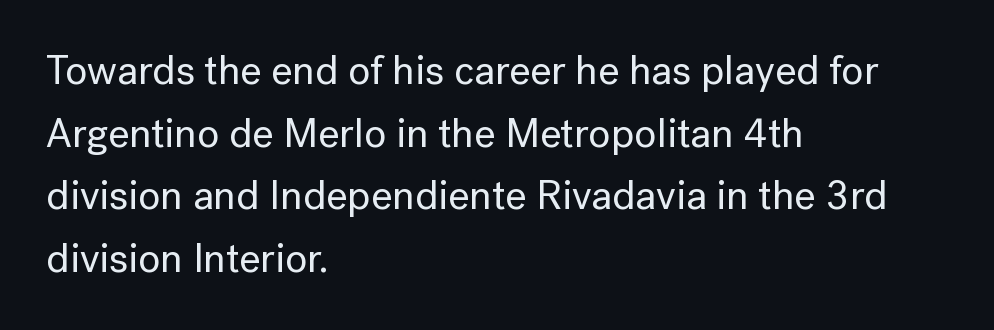
{"serif": "no", "italic": "no", "width": "normal", "stroke_contrast": "low", "x_height": "medium", "monospaced": "no", "underline": "no", "align": "left", "line_spacing": "normal", "line_spacing_ratio": 1.53, "letter_spacing": "normal", "letter_spacing_em": 0.0, "glyph_px": 41}
